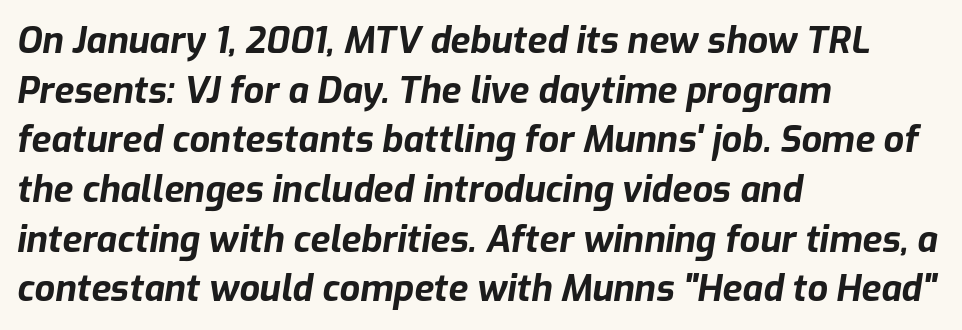
Q: Is the text bold? A: Yes.
Q: Is the text italic (slanted)? A: Yes, it leans right by about 9 degrees.
Q: Is the text underlined? A: No.
Q: How is the paragraph aligned? A: Left-aligned.
Q: Is the spacing between letters normal or unusually wide? A: Normal.
Q: Is the spacing between lines tight, normal or loose? A: Normal.
Q: Width (condensed, normal, or wide)? A: Normal.
Q: Stroke contrast? A: Low.
Q: x-height? A: Medium.
Q: Monospaced? A: No.
